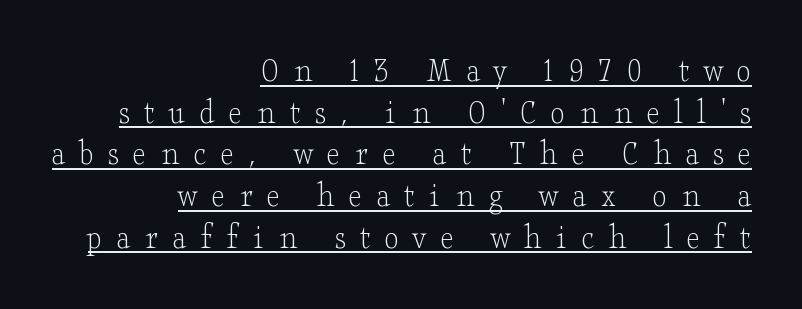
The image shows 35 px light, wide serif type, upright; set right-aligned, line spacing 1.19x, unusually wide letter spacing (+0.41 em), underlined; low stroke contrast and a small x-height.
